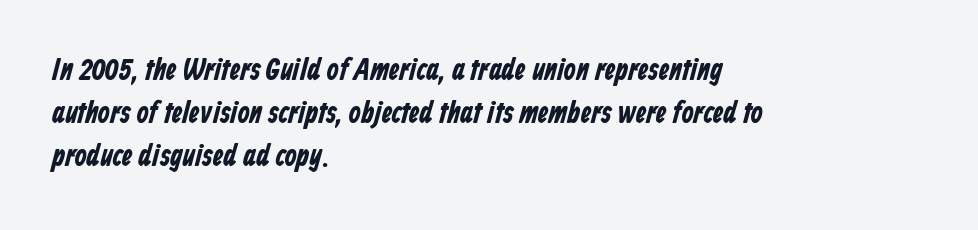
{"serif": "no", "bold": "yes", "weight": "bold", "width": "condensed", "stroke_contrast": "low", "x_height": "medium", "monospaced": "no", "underline": "no", "align": "left", "line_spacing": "normal", "line_spacing_ratio": 1.39, "letter_spacing": "normal", "letter_spacing_em": 0.0, "glyph_px": 31}
